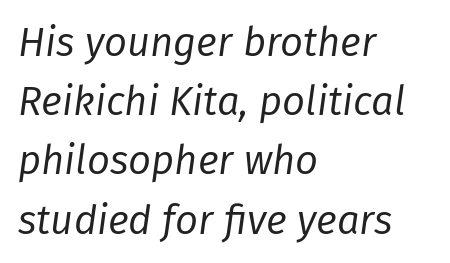
Descenders hang freely into open space. The type is set solid horizontally, with unmodified tracking. The typesetter chose a ragged-right arrangement here. Is this a heavy cut? Hardly; it is regular or lighter. The leading is moderate, giving the passage an even texture. This sample has the flowing, uneven cadence of proportional lettering.
